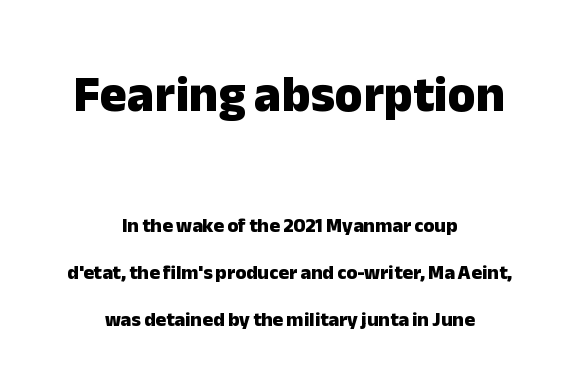
The image shows 51 px heavy sans-serif type, upright; set centered, loose line spacing (2.34x), normal letter spacing, not underlined; the first (top) block is 2.55x larger; low stroke contrast and a medium x-height.
